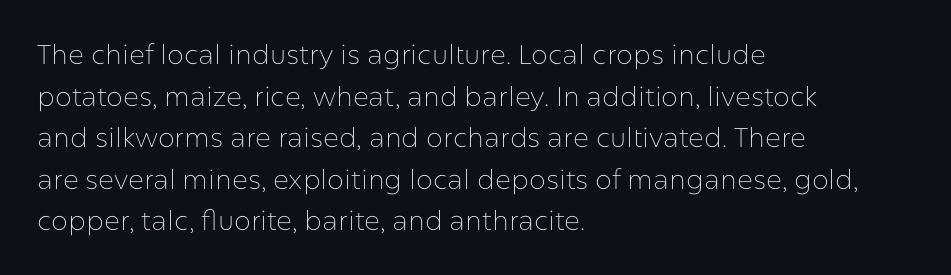
This sample uses an upright cut, with every glyph sitting square on the baseline. Lines of text with bare space underneath. The setting favours the left margin, as ordinary paragraphs usually do. Leading: standard. The typesetting does not lean heavy: it is not bold. You could call the tracking neutral — neither tight nor loose.
